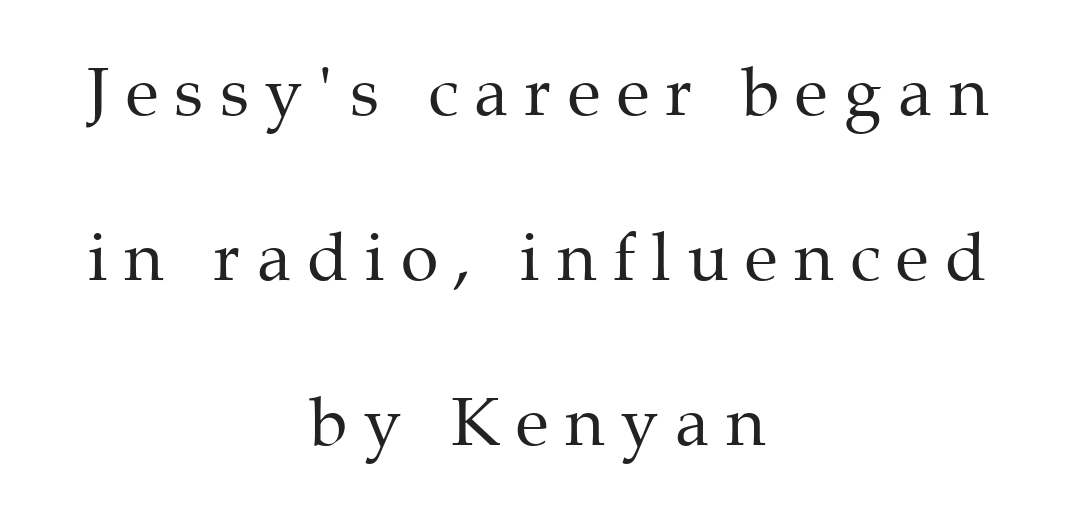
Is the stroke heavy? The answer is a plain regular-or-lighter. Classification — serif. Compared with a flush-left layout, this one balances lines on the center instead. Has an underline been added? It has not.
